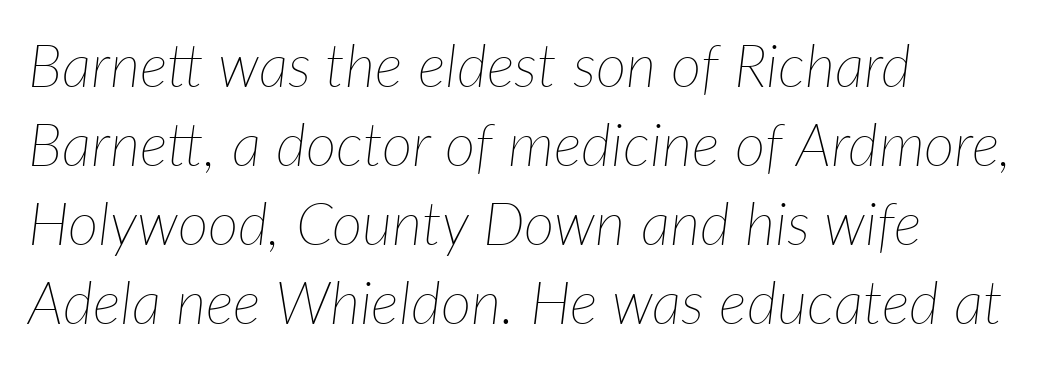
The rows are spaced the way most documents space them. Italic? Definitely — the glyphs are oblique. Descender tails drop into unmarked territory. Compared with typical body copy, the letter spacing here is the same. A typesetter would call this proportional, since set widths differ per character.
